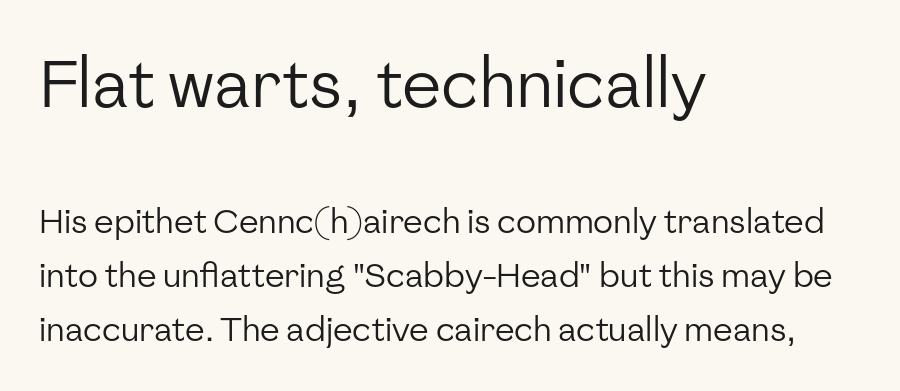
{"serif": "no", "italic": "no", "bold": "no", "weight": "regular", "width": "normal", "stroke_contrast": "low", "x_height": "medium", "monospaced": "no", "underline": "no", "align": "left", "line_spacing": "normal", "line_spacing_ratio": 1.63, "letter_spacing": "normal", "letter_spacing_em": 0.0, "larger_block": "first", "size_ratio": 2.0, "glyph_px": 66}
